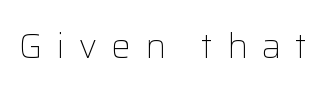
{"serif": "no", "italic": "no", "bold": "no", "weight": "light", "width": "normal", "stroke_contrast": "low", "x_height": "medium", "monospaced": "no", "underline": "no", "letter_spacing": "wide", "letter_spacing_em": 0.42, "glyph_px": 34}
